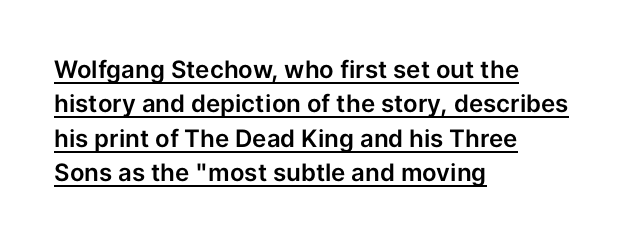
{"italic": "no", "underline": "yes", "align": "left", "line_spacing": "normal", "line_spacing_ratio": 1.43, "letter_spacing": "normal", "letter_spacing_em": 0.0, "glyph_px": 24}
